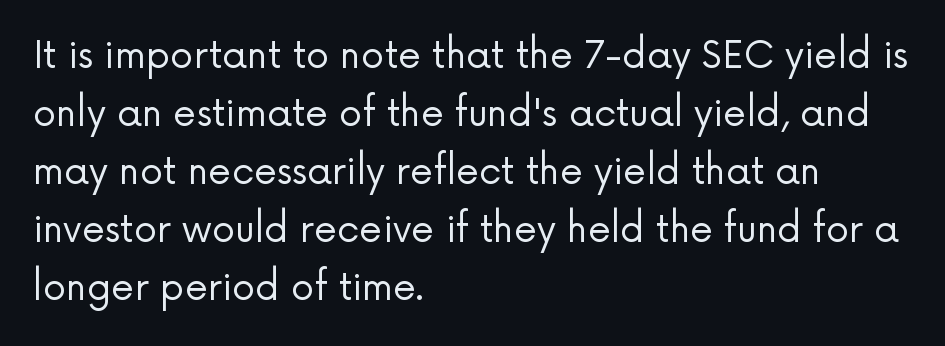
Q: Is the text bold? A: No.
Q: Is the text italic (slanted)? A: No, it is upright.
Q: Is the typeface a serif or a sans-serif typeface? A: Sans-serif.
Q: Is the text underlined? A: No.
Q: How is the paragraph aligned? A: Left-aligned.
Q: Is the spacing between letters normal or unusually wide? A: Normal.
Q: Is the spacing between lines tight, normal or loose? A: Normal.
Q: Width (condensed, normal, or wide)? A: Normal.
Q: Stroke contrast? A: Low.
Q: x-height? A: Medium.
Q: Monospaced? A: No.
